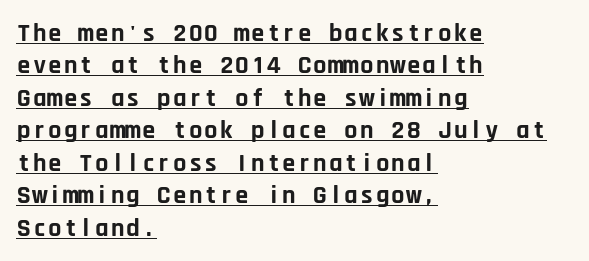
Each word holds together tightly as a unit, with standard inter-letter gaps. Whoever set this chose a conventional vertical rhythm. Heft: maximum for text — a bold. No italicization has been applied; the sample stays upright.
